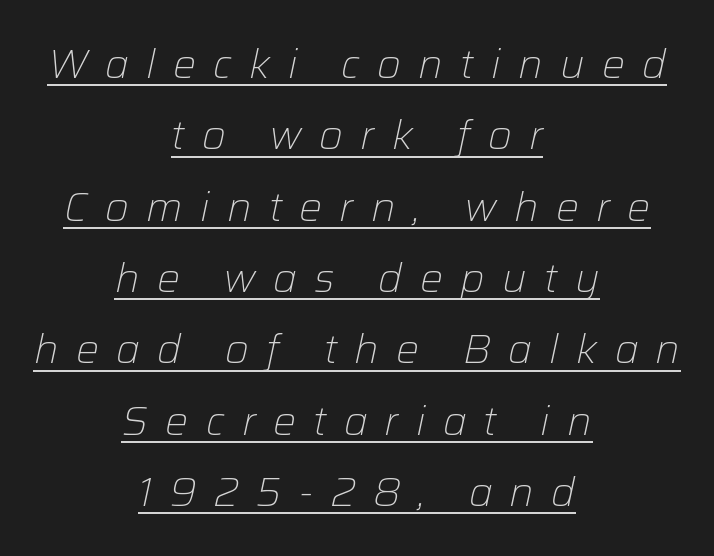
{"italic": "yes", "lean": "right", "slant_degrees": 12, "bold": "no", "weight": "light", "width": "normal", "stroke_contrast": "low", "x_height": "medium", "monospaced": "no", "underline": "yes", "align": "center", "line_spacing_ratio": 1.74, "letter_spacing": "wide", "letter_spacing_em": 0.42, "glyph_px": 41}
